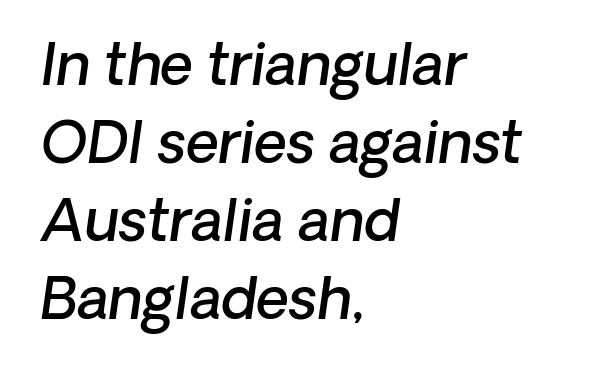
Each letter keeps its own natural width here, so spacing adapts to shape. Typographically, this falls in the sans-serif category. Is there much room between lines? A standard amount, neither cramped nor airy. Every row of glyphs begins at an identical x-position on the left. Between one letter and the next there's only the usual sliver of space. Lines of text with bare space underneath.
